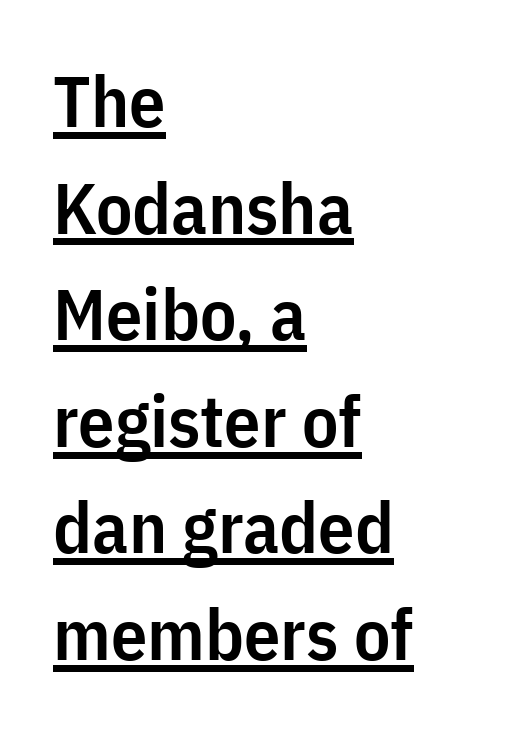
Q: Is the text bold? A: Semi-bold.
Q: Is the text italic (slanted)? A: No, it is upright.
Q: Is the typeface a serif or a sans-serif typeface? A: Sans-serif.
Q: Is the text underlined? A: Yes.
Q: How is the paragraph aligned? A: Left-aligned.
Q: Is the spacing between letters normal or unusually wide? A: Normal.
Q: Is the spacing between lines tight, normal or loose? A: Normal.
Q: Width (condensed, normal, or wide)? A: Condensed.
Q: Stroke contrast? A: Low.
Q: x-height? A: Medium.
Q: Monospaced? A: No.
